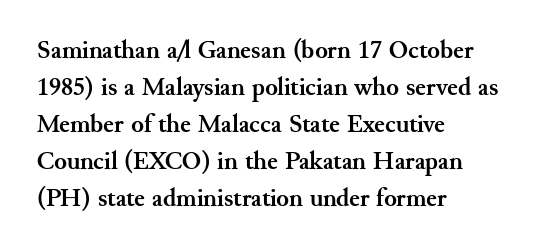
Q: Is the text bold? A: Yes.
Q: Is the text italic (slanted)? A: No, it is upright.
Q: Is the text underlined? A: No.
Q: How is the paragraph aligned? A: Left-aligned.
Q: Is the spacing between letters normal or unusually wide? A: Normal.
Q: Is the spacing between lines tight, normal or loose? A: Normal.
